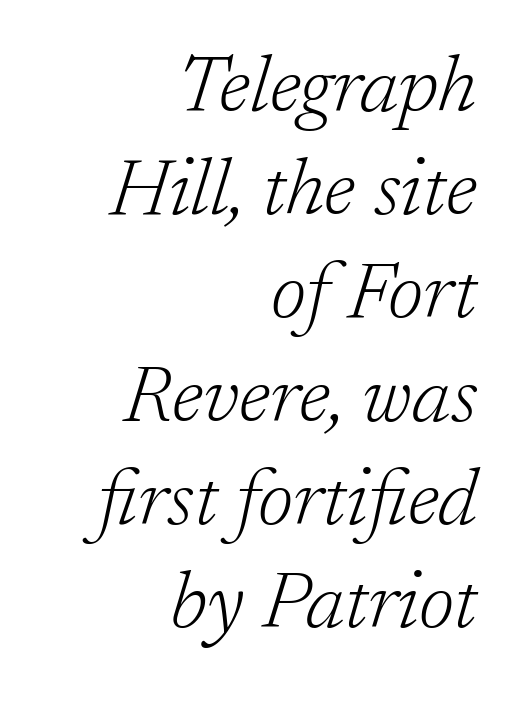
{"serif": "yes", "italic": "yes", "lean": "right", "slant_degrees": 17, "bold": "no", "weight": "light", "width": "normal", "stroke_contrast": "low", "x_height": "medium", "monospaced": "no", "underline": "no", "align": "right", "line_spacing": "normal", "line_spacing_ratio": 1.29, "letter_spacing": "normal", "letter_spacing_em": 0.0, "glyph_px": 80}
